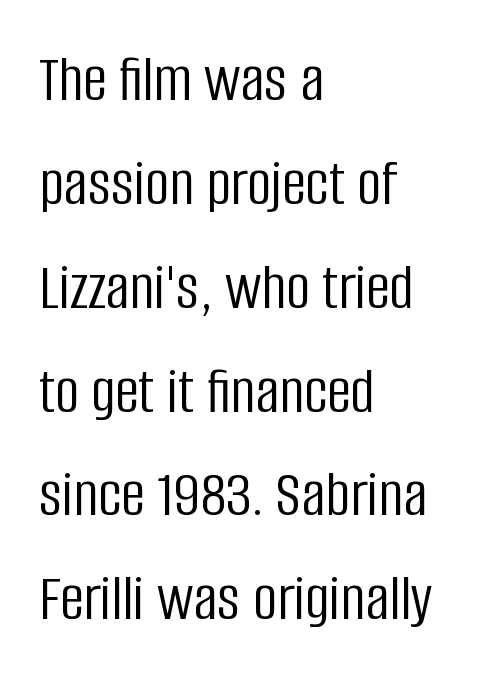
The image shows 67 px light, condensed sans-serif type, upright; set left-aligned, normal line spacing (1.55x), normal letter spacing, not underlined; low stroke contrast and a large x-height.
